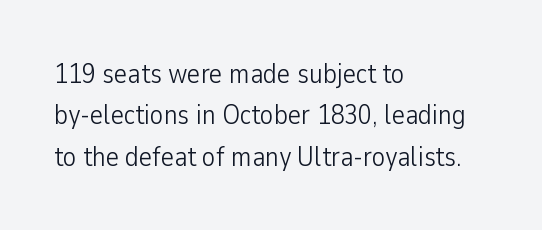
The image shows 28 px light, condensed sans-serif type, upright; set left-aligned, normal line spacing (1.48x), normal letter spacing, not underlined; low stroke contrast and a medium x-height.
